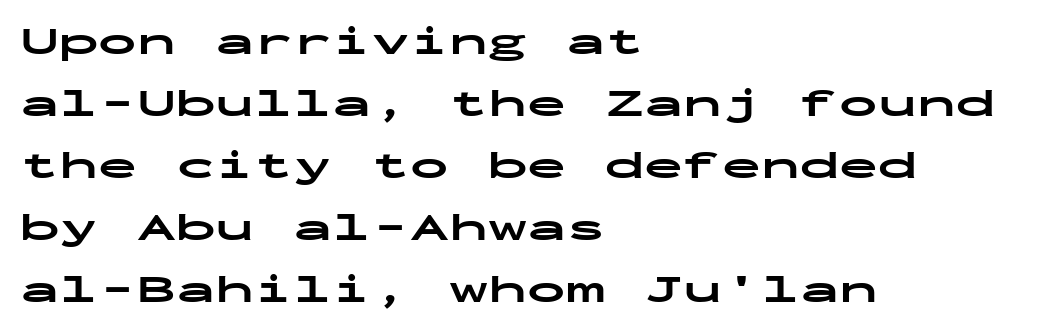
The vertical gap from one line to the next is medium. Horizontally, the lines are justified to the leading edge only. No italicization has been applied; the sample stays upright. How heavy is the stroke? Heavy — this is a bold. Letter spacing: default. Grotesque or geometric, the face here clearly has no serifs.
